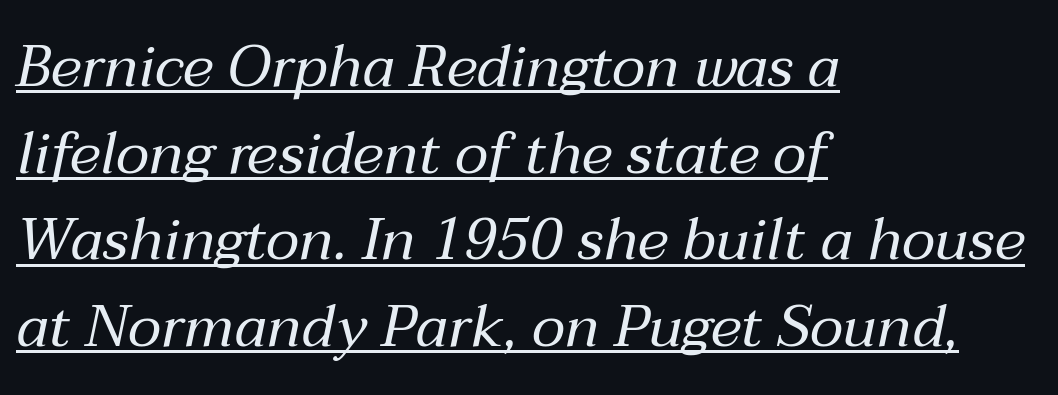
The image shows 59 px regular-weight type, italic (leaning right); set left-aligned, normal line spacing (1.47x), normal letter spacing, underlined; medium stroke contrast and a medium x-height.
